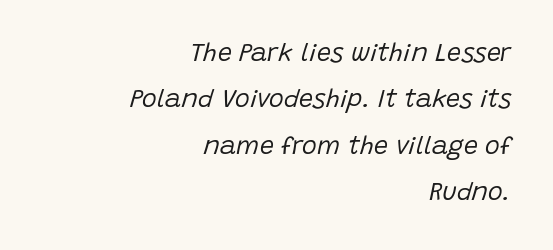
Q: Is the text bold? A: No.
Q: Is the text italic (slanted)? A: Yes, it leans right by about 15 degrees.
Q: Is the text underlined? A: No.
Q: How is the paragraph aligned? A: Right-aligned.
Q: Is the spacing between letters normal or unusually wide? A: Normal.
